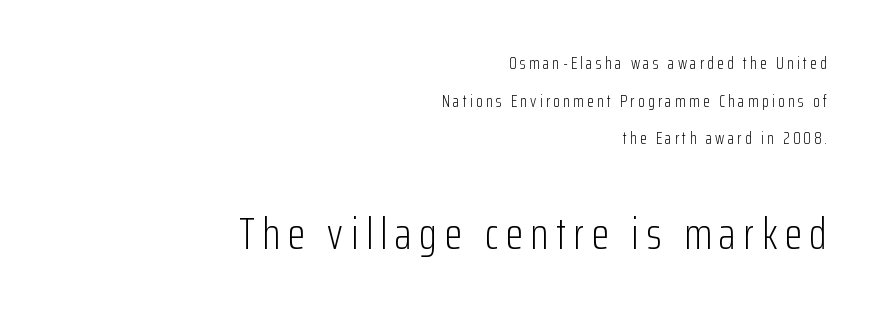
The image shows 45 px light, condensed sans-serif type, upright; set right-aligned, loose line spacing (2.09x), not underlined; the second (bottom) block is 2.5x larger; low stroke contrast and a medium x-height.
